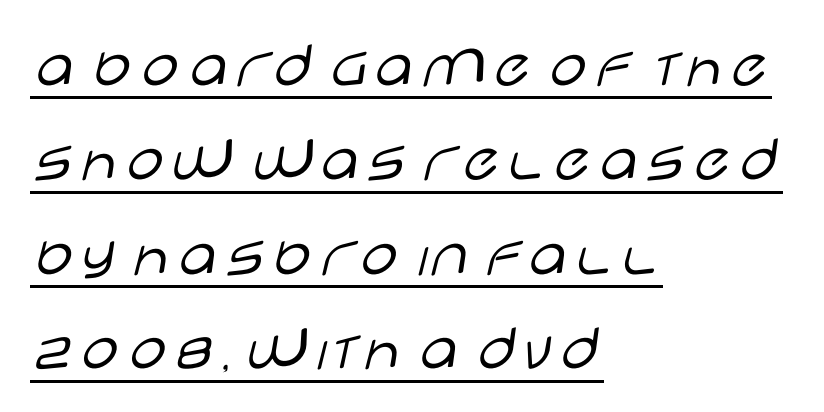
The image shows 67 px light, wide sans-serif type; set left-aligned, normal line spacing (1.41x), normal letter spacing, underlined; low stroke contrast and a large x-height.
